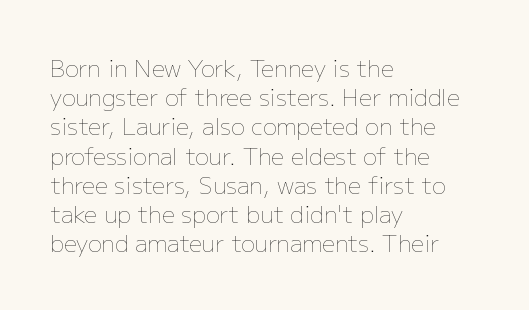
The image shows 23 px text type, upright; set left-aligned, normal line spacing (1.27x), normal letter spacing, not underlined.
